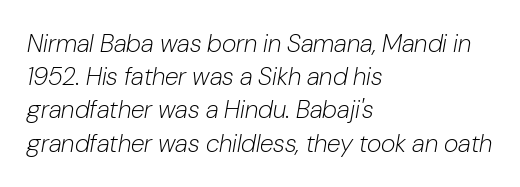
The image shows 25 px text type, italic (leaning right); set left-aligned, normal line spacing (1.33x), normal letter spacing, not underlined.
